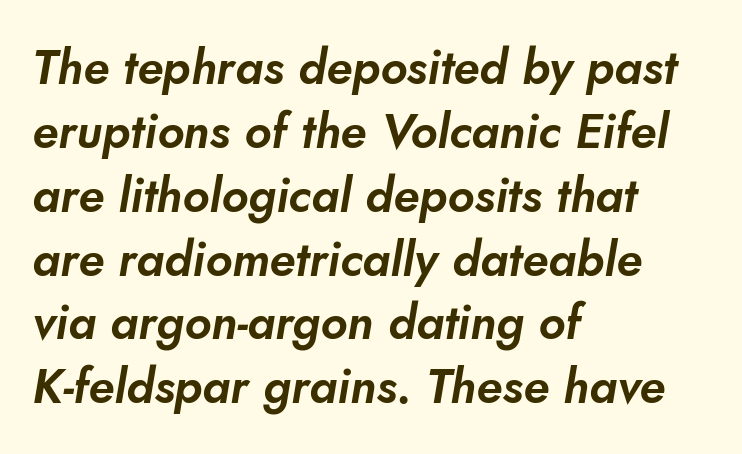
Q: Is the typeface a serif or a sans-serif typeface? A: Sans-serif.
Q: Is the text underlined? A: No.
Q: How is the paragraph aligned? A: Left-aligned.
Q: Is the spacing between letters normal or unusually wide? A: Normal.
Q: Is the spacing between lines tight, normal or loose? A: Normal.
Q: Width (condensed, normal, or wide)? A: Normal.
Q: Stroke contrast? A: Low.
Q: x-height? A: Small.
Q: Monospaced? A: No.
